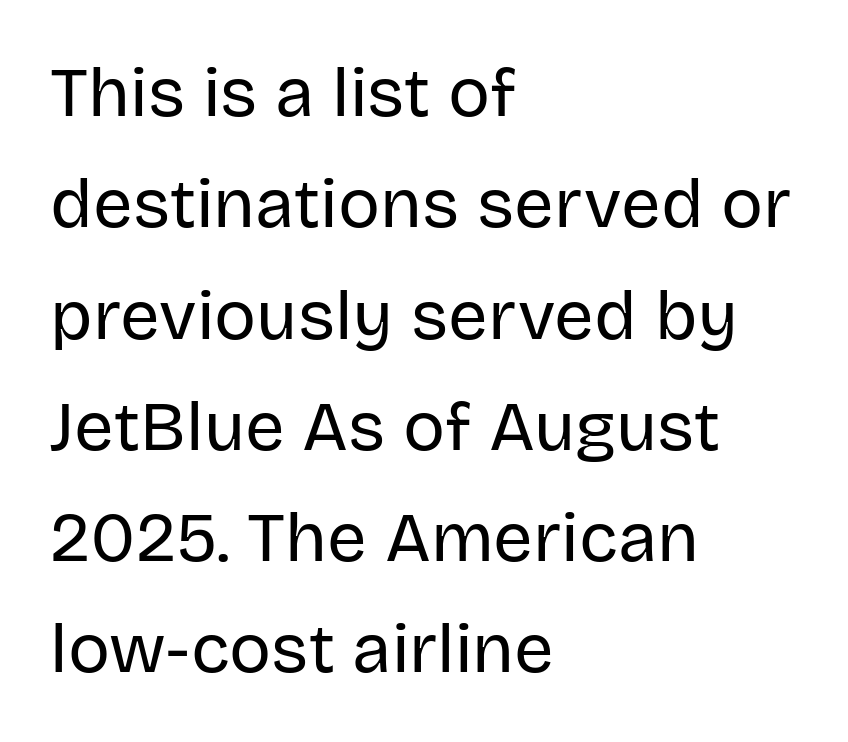
The image shows 70 px regular-weight sans-serif type, upright; set left-aligned, normal line spacing (1.59x), normal letter spacing, not underlined; low stroke contrast and a large x-height.
